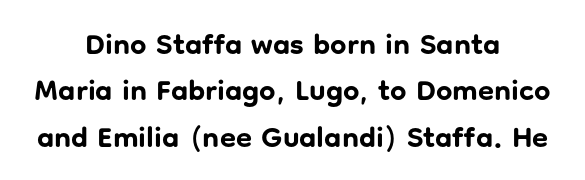
The zone under the glyphs is completely vacant. The designer went with a sans here, leaving each stem footless. Which margin do the lines hug? Neither — every line sits in the middle. When letters stand straight like this, we call the style roman or upright.
